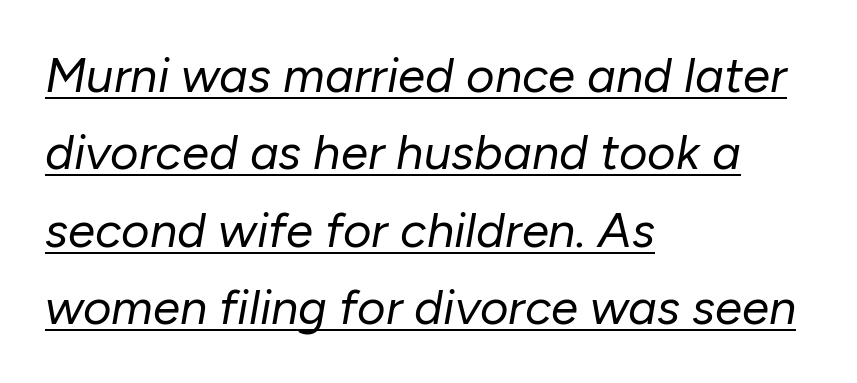
{"italic": "yes", "lean": "right", "slant_degrees": 10, "bold": "no", "weight": "regular", "width": "normal", "stroke_contrast": "low", "x_height": "medium", "monospaced": "no", "underline": "yes", "align": "left", "line_spacing": "normal", "line_spacing_ratio": 1.58, "letter_spacing": "normal", "letter_spacing_em": 0.0, "glyph_px": 49}
